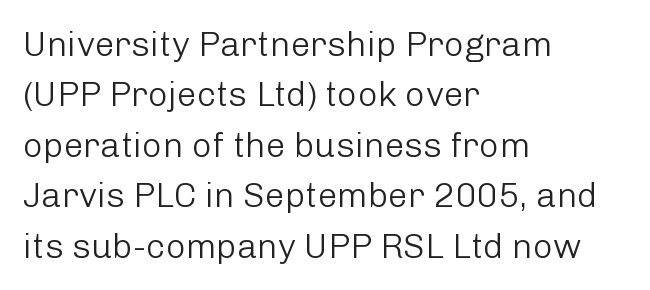
{"serif": "no", "italic": "no", "bold": "no", "weight": "light", "width": "normal", "stroke_contrast": "low", "x_height": "medium", "monospaced": "no", "underline": "no", "align": "left", "line_spacing": "normal", "line_spacing_ratio": 1.44, "letter_spacing": "normal", "letter_spacing_em": 0.0, "glyph_px": 35}
